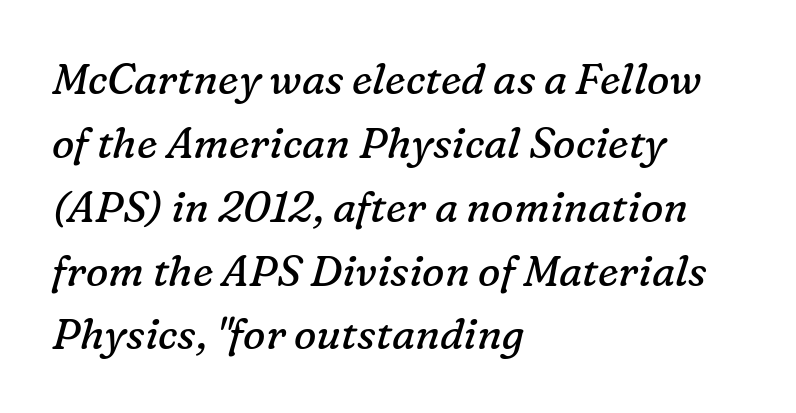
{"serif": "yes", "italic": "yes", "lean": "right", "slant_degrees": 16, "bold": "no", "weight": "regular", "width": "normal", "stroke_contrast": "low", "x_height": "medium", "monospaced": "no", "underline": "no", "align": "left", "line_spacing": "normal", "line_spacing_ratio": 1.52, "letter_spacing": "normal", "letter_spacing_em": 0.0, "glyph_px": 42}
